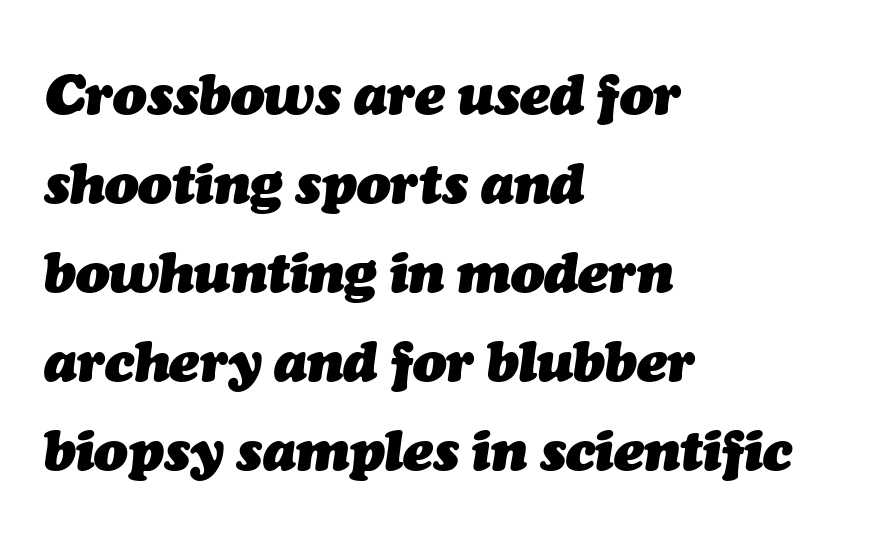
The image shows 56 px heavy type, italic (leaning right); set left-aligned, normal line spacing (1.59x), normal letter spacing, not underlined; medium stroke contrast and a medium x-height.
